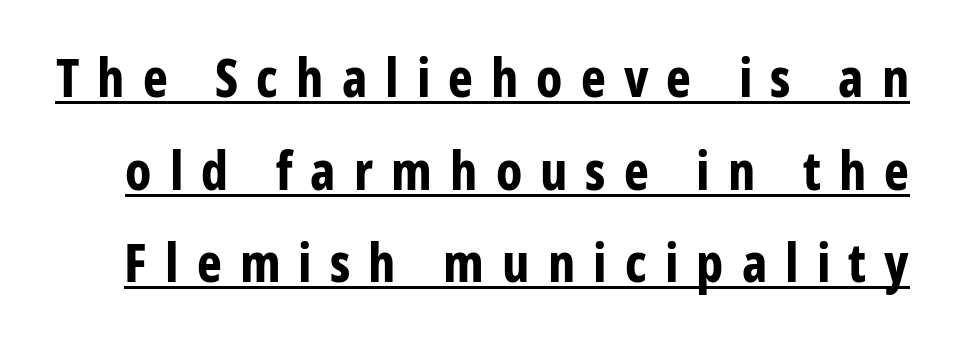
Think of a printed novel: that variable character pitch is what you see here. In terms of letterform style, serifs are entirely absent. Quick note: underline on. Italic: no, the glyphs are upright roman. Glyph-to-glyph distance is far greater than everyday printed text. Students, this is bold: see how much ink each stroke carries.
